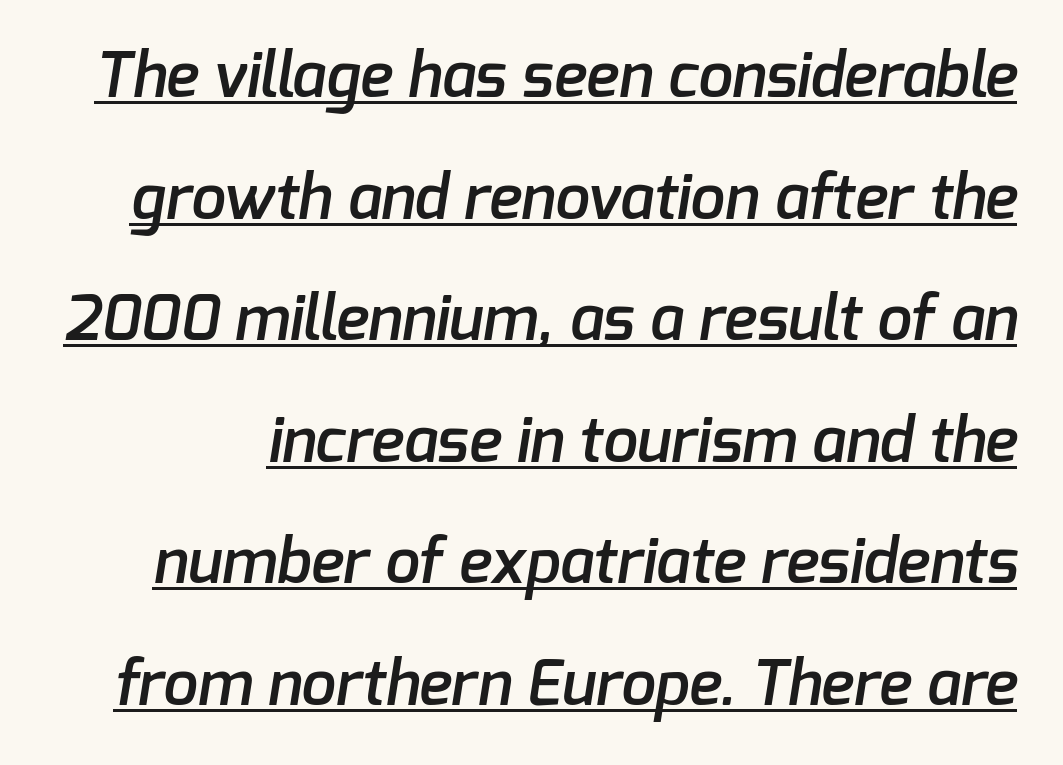
The image shows 62 px semibold sans-serif type; set loose line spacing (1.96x), normal letter spacing, underlined; low stroke contrast and a medium x-height.
